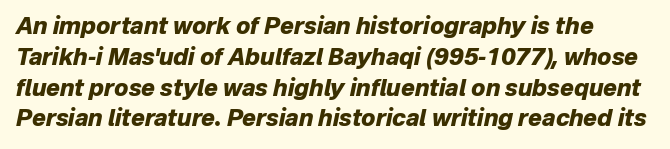
This block has exactly the height ordinary leading produces. If you drew a line through each stem, it would be angled. You could call the tracking neutral — neither tight nor loose. Strong, thick strokes mark this as bold type. The area under the type is left untouched.
